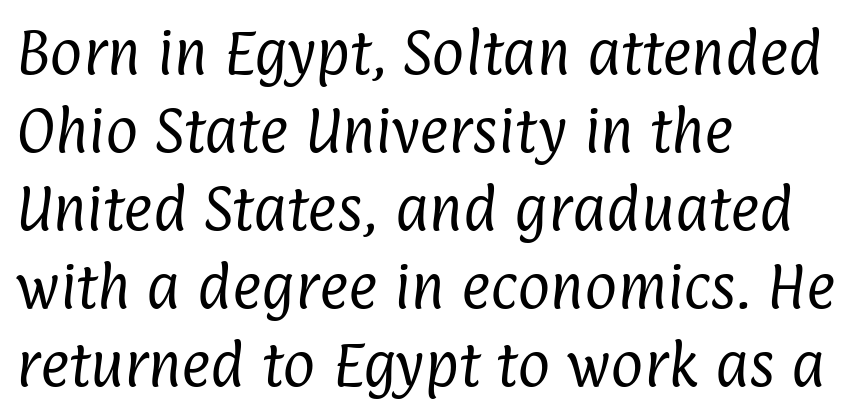
Q: Is the text bold? A: No.
Q: Is the typeface a serif or a sans-serif typeface? A: Sans-serif.
Q: Is the text underlined? A: No.
Q: How is the paragraph aligned? A: Left-aligned.
Q: Is the spacing between letters normal or unusually wide? A: Normal.
Q: Is the spacing between lines tight, normal or loose? A: Normal.
Q: Width (condensed, normal, or wide)? A: Condensed.
Q: Stroke contrast? A: Low.
Q: x-height? A: Medium.
Q: Monospaced? A: No.
